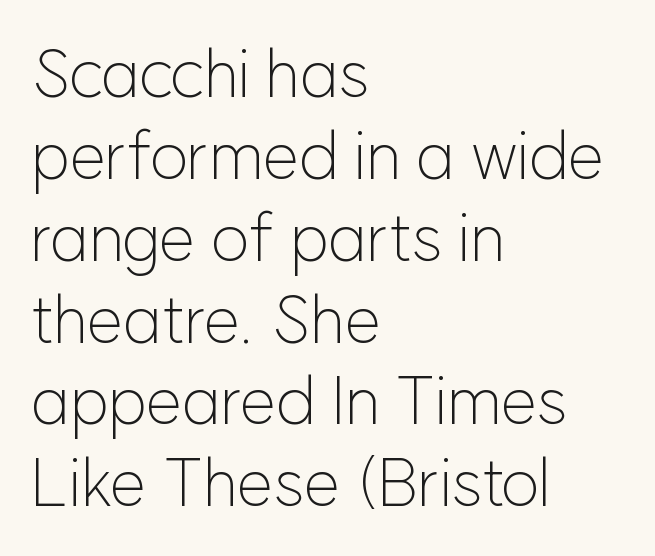
The image shows 66 px light sans-serif type, upright; set left-aligned, line spacing 1.24x, normal letter spacing, not underlined; low stroke contrast and a medium x-height.
